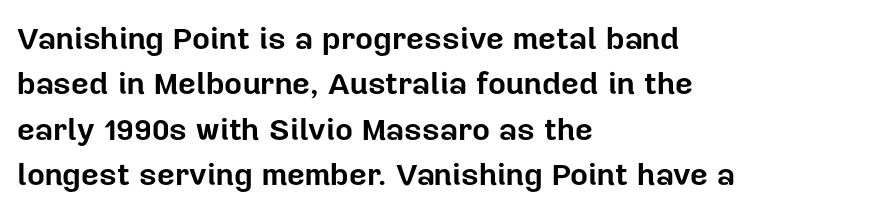
This block has exactly the height ordinary leading produces. In terms of letterspacing, this is plain default setting. You can tell from the bare stems that sans-serif type was used. Quick note: not italic, upright. Each row of text sits above clean, open space. You could not count columns in this text — the font is proportionally spaced.
